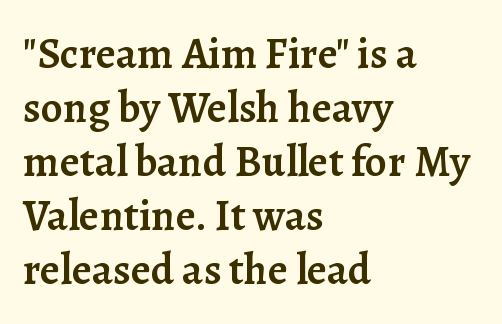
The image shows 44 px semibold serif type, upright; set left-aligned, line spacing 1.23x, normal letter spacing, not underlined; low stroke contrast and a medium x-height.
